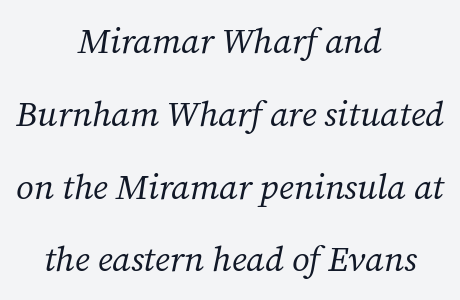
Q: Is the text bold? A: No.
Q: Is the text italic (slanted)? A: Yes, it leans right by about 12 degrees.
Q: Is the typeface a serif or a sans-serif typeface? A: Serif.
Q: Is the text underlined? A: No.
Q: How is the paragraph aligned? A: Centered.
Q: Is the spacing between letters normal or unusually wide? A: Normal.
Q: Is the spacing between lines tight, normal or loose? A: Loose.
Q: Width (condensed, normal, or wide)? A: Normal.
Q: Stroke contrast? A: Medium.
Q: x-height? A: Medium.
Q: Monospaced? A: No.
